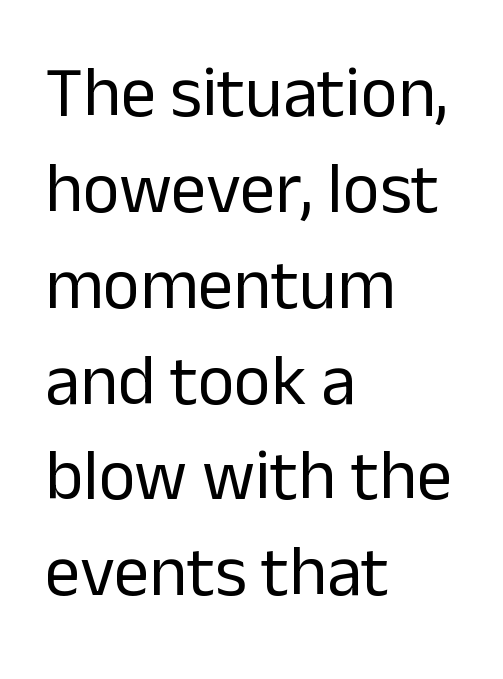
{"serif": "no", "italic": "no", "bold": "no", "weight": "regular", "width": "normal", "stroke_contrast": "low", "x_height": "medium", "monospaced": "no", "underline": "no", "align": "left", "line_spacing": "normal", "line_spacing_ratio": 1.35, "letter_spacing": "normal", "letter_spacing_em": 0.0, "glyph_px": 71}
